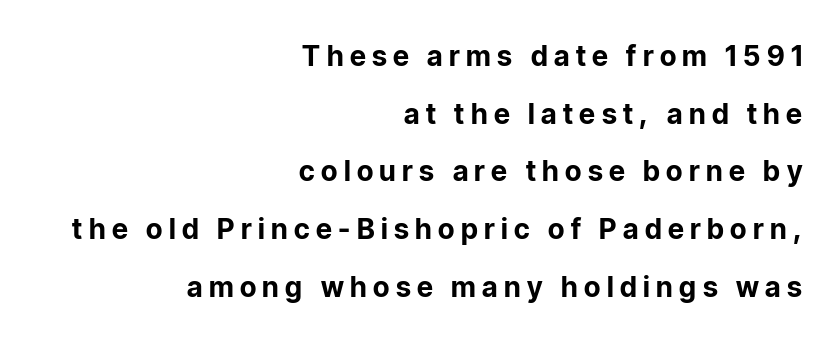
The type is letterspaced generously, with wide tracking. Heft: maximum for text — a bold. Each letter keeps its own natural width here, so spacing adapts to shape. Airy leading. Each line ends at the same right margin while the left side varies. The type family on display is of the sans-serif kind.
